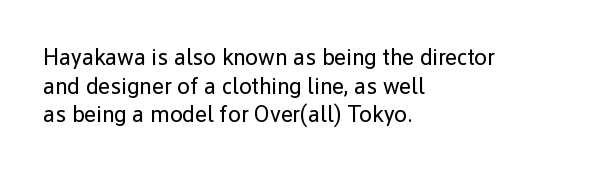
The lines sit at an ordinary, default distance from one another. The text block is weighted toward the left margin, trailing off unevenly rightward. Tracking value appears to be zero — textbook default spacing. Has an underline been added? It has not. Stroke mass is kept to a normal reading level or below.
